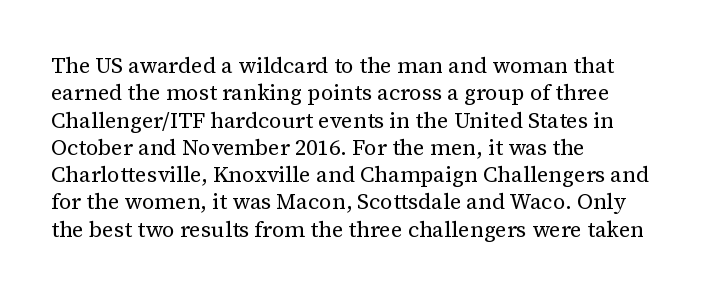
Rendered with straight, roman letterforms. Weight: not bold — regular or lighter. Words appear dense and cohesive because spacing is normal. Horizontal alignment here is leftward, the default for most running prose. A clean baseline with only descenders dipping below it.
